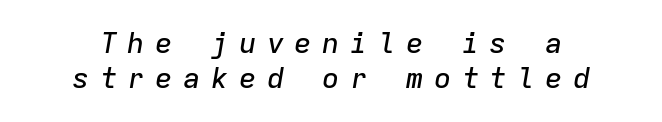
Glyph-to-glyph distance is far greater than everyday printed text. The glyphs look as if they've been sheared to an angle. Does the copy run flush right? No — it is centered line by line. Think of a typewriter: that constant character pitch is what you see here.
